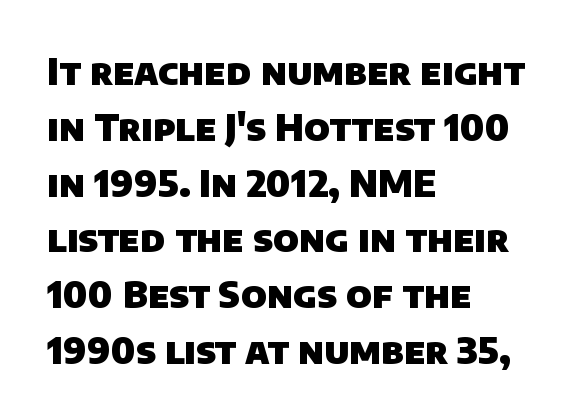
{"serif": "no", "bold": "yes", "weight": "heavy", "width": "normal", "stroke_contrast": "low", "x_height": "large", "monospaced": "no", "underline": "no", "align": "left", "line_spacing": "normal", "line_spacing_ratio": 1.55, "letter_spacing": "normal", "letter_spacing_em": 0.0, "glyph_px": 36}
